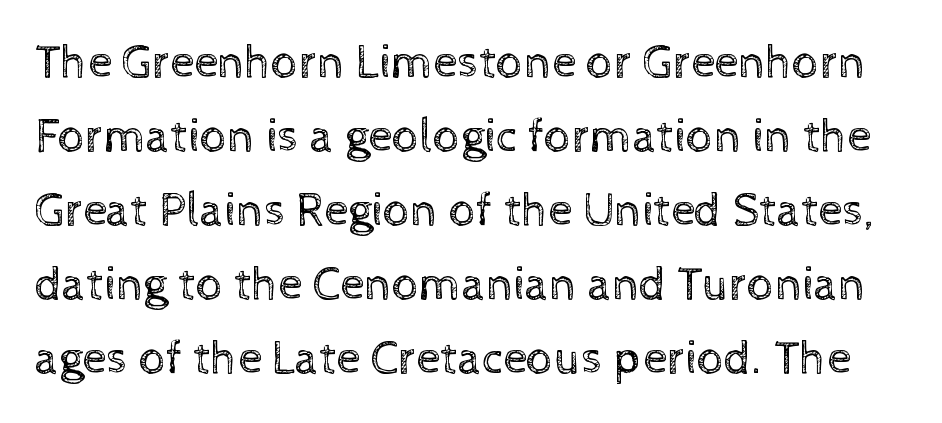
Quick note: not italic, upright. Regular leading. Each word holds together tightly as a unit, with standard inter-letter gaps. Do the characters align in a grid? No, the font is proportional. This is not heavy type; no bold has been used. Words float on clear page, feet unadorned.
